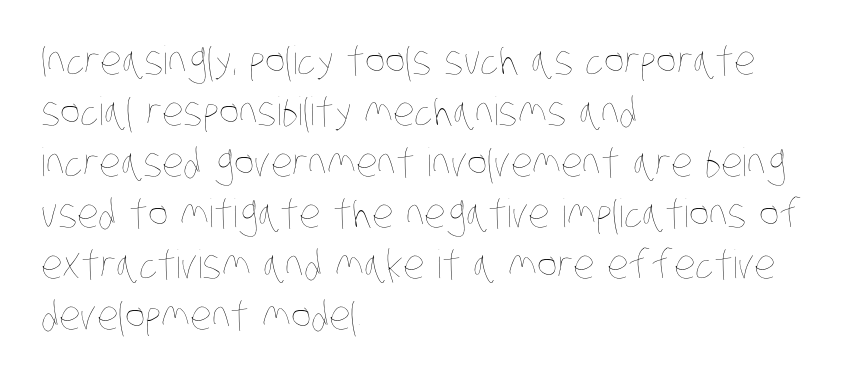
{"bold": "no", "weight": "thin", "width": "condensed", "stroke_contrast": "low", "x_height": "large", "monospaced": "no", "underline": "no", "align": "left", "line_spacing": "normal", "line_spacing_ratio": 1.31, "letter_spacing": "normal", "letter_spacing_em": 0.0, "glyph_px": 39}
